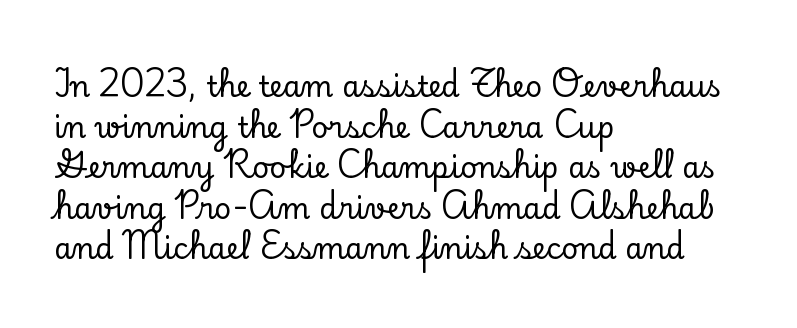
{"serif": "yes", "italic": "no", "width": "normal", "stroke_contrast": "low", "x_height": "small", "monospaced": "no", "underline": "no", "align": "left", "line_spacing": "normal", "line_spacing_ratio": 1.4, "letter_spacing": "normal", "letter_spacing_em": 0.0, "glyph_px": 29}
